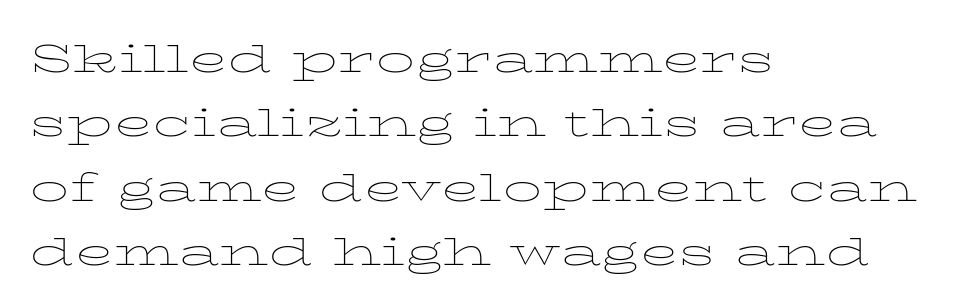
The image shows 51 px thin, wide type, upright; set left-aligned, normal line spacing (1.26x), normal letter spacing, not underlined; low stroke contrast and a medium x-height.
